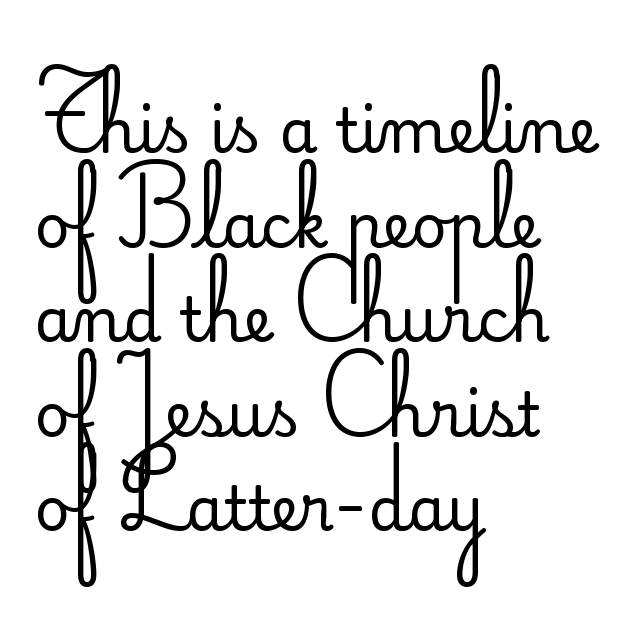
Q: Is the text bold? A: No.
Q: Is the text italic (slanted)? A: No, it is upright.
Q: Is the typeface a serif or a sans-serif typeface? A: Sans-serif.
Q: Is the text underlined? A: No.
Q: How is the paragraph aligned? A: Left-aligned.
Q: Is the spacing between letters normal or unusually wide? A: Normal.
Q: Is the spacing between lines tight, normal or loose? A: Normal.
Q: Width (condensed, normal, or wide)? A: Normal.
Q: Stroke contrast? A: Low.
Q: x-height? A: Small.
Q: Monospaced? A: No.
